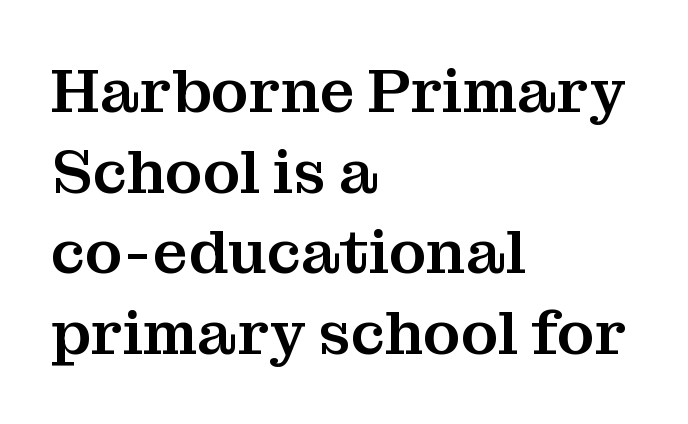
A typesetter would call this proportional, since set widths differ per character. Successive baselines arrive at the customary interval. Rule under the text: the space is simply empty. The passage is arranged the way most books set body copy — flush left. The type family on display is of the serif kind. The type sits square on the baseline with zero lean.
